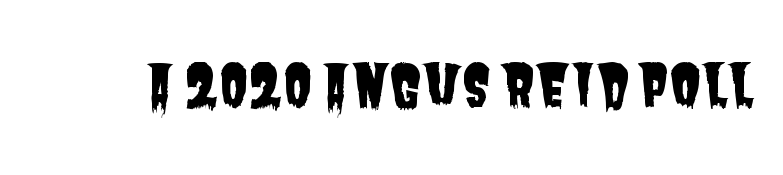
Spacing verdict: proportional, widths tailored to each character. Honestly, there is no underline to notice here at all. Nothing unusual about the tracking: characters are spaced as the font intends. This is sans-serif lettering, the kind often seen on screens and signage.
